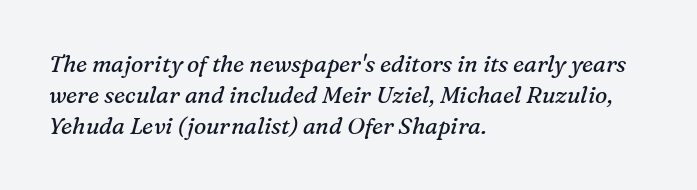
Students, note that the glyphs here touch the page at normal intervals. Every character sits at an angle, as italics do. Bare-footed words on every line. Vertically, the passage feels balanced, rows spaced as you'd expect. Typeset ragged right — the left edge is the straight one.
